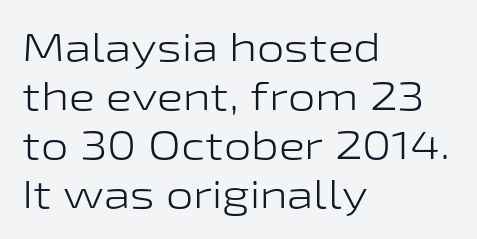
Q: Is the text bold? A: No.
Q: Is the text italic (slanted)? A: No, it is upright.
Q: Is the typeface a serif or a sans-serif typeface? A: Sans-serif.
Q: Is the text underlined? A: No.
Q: How is the paragraph aligned? A: Left-aligned.
Q: Is the spacing between letters normal or unusually wide? A: Normal.
Q: Is the spacing between lines tight, normal or loose? A: Normal.
Q: Width (condensed, normal, or wide)? A: Wide.
Q: Stroke contrast? A: Low.
Q: x-height? A: Medium.
Q: Monospaced? A: No.
